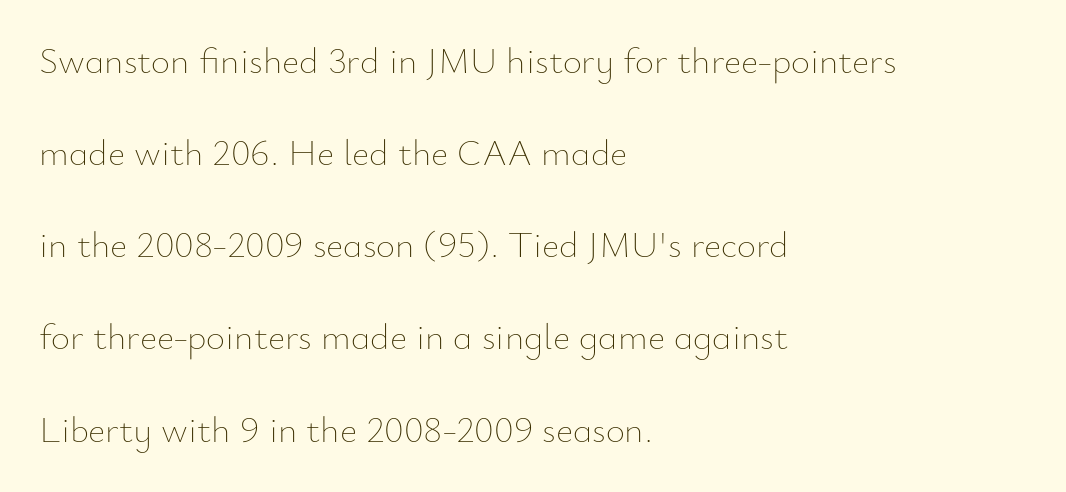
Q: Is the text bold? A: No.
Q: Is the text italic (slanted)? A: No, it is upright.
Q: Is the text underlined? A: No.
Q: How is the paragraph aligned? A: Left-aligned.
Q: Is the spacing between letters normal or unusually wide? A: Normal.
Q: Is the spacing between lines tight, normal or loose? A: Loose.
Q: Width (condensed, normal, or wide)? A: Normal.
Q: Stroke contrast? A: Low.
Q: x-height? A: Small.
Q: Monospaced? A: No.
